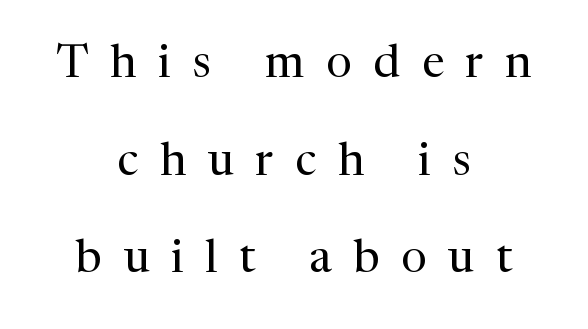
Q: Is the text bold? A: No.
Q: Is the text italic (slanted)? A: No, it is upright.
Q: Is the typeface a serif or a sans-serif typeface? A: Serif.
Q: Is the text underlined? A: No.
Q: How is the paragraph aligned? A: Centered.
Q: Is the spacing between letters normal or unusually wide? A: Unusually wide.
Q: Is the spacing between lines tight, normal or loose? A: Loose.
Q: Width (condensed, normal, or wide)? A: Normal.
Q: Stroke contrast? A: Medium.
Q: x-height? A: Medium.
Q: Monospaced? A: No.
